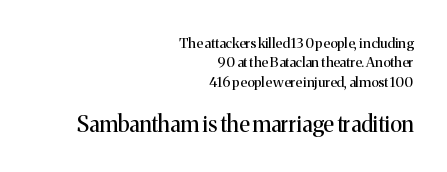
Q: Is the text bold? A: No.
Q: Is the text italic (slanted)? A: No, it is upright.
Q: Is the text underlined? A: No.
Q: How is the paragraph aligned? A: Right-aligned.
Q: Is the spacing between letters normal or unusually wide? A: Normal.
Q: Is the spacing between lines tight, normal or loose? A: Normal.
Q: Which block of text is set in a larger size, the first (top) or the second (bottom)? A: The second (bottom) one.
